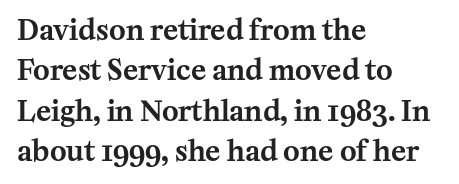
The image shows 28 px serif type, upright; set left-aligned, normal line spacing (1.44x), normal letter spacing, not underlined; medium stroke contrast and a medium x-height.
